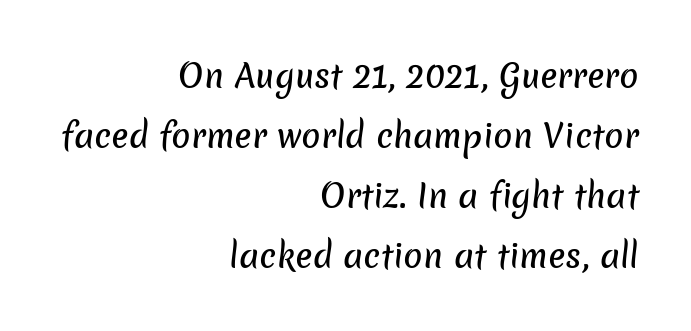
The image shows 32 px sans-serif type; set right-aligned, line spacing 1.87x, normal letter spacing, not underlined; low stroke contrast and a medium x-height.
